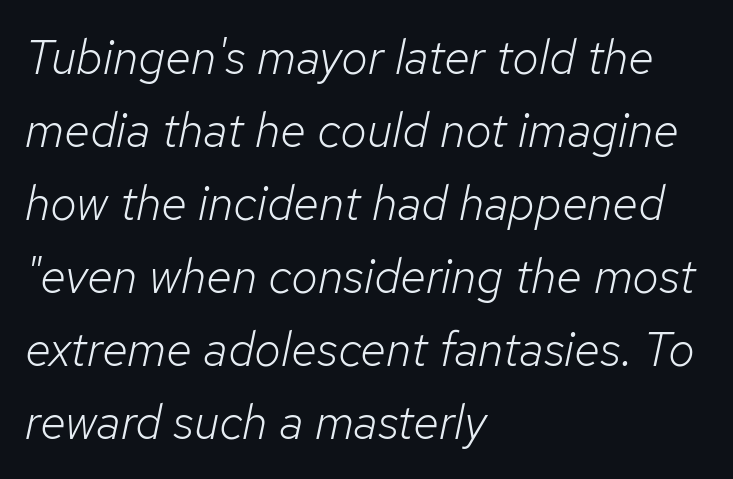
A typesetter would call this leading conventional body-copy spacing. Unmarked baselines from the first word to the last. The passage shown is typed in a proportional face where columns would drift. Default kerning and tracking; the words read as compact shapes. These lines stack with their left ends in a neat column.
